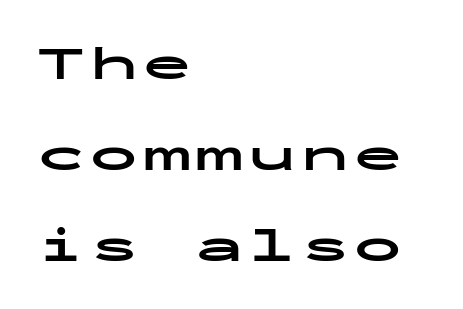
The image shows 48 px bold, wide sans-serif type, upright, monospaced; set left-aligned, loose line spacing (1.9x), not underlined; low stroke contrast and a medium x-height.
